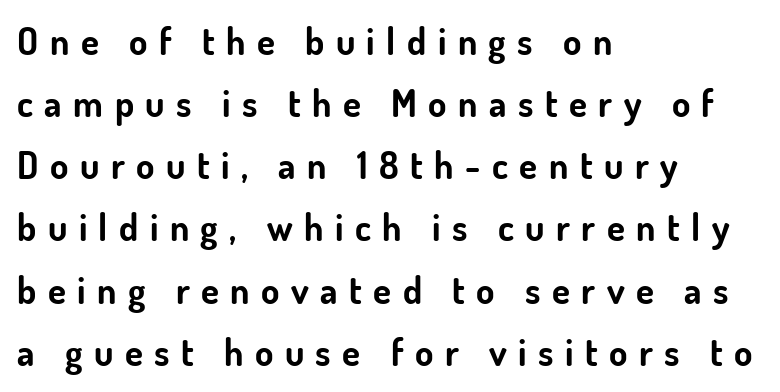
The image shows 37 px bold sans-serif type, upright; set left-aligned, normal line spacing (1.68x), unusually wide letter spacing (+0.31 em), not underlined; low stroke contrast and a small x-height.
